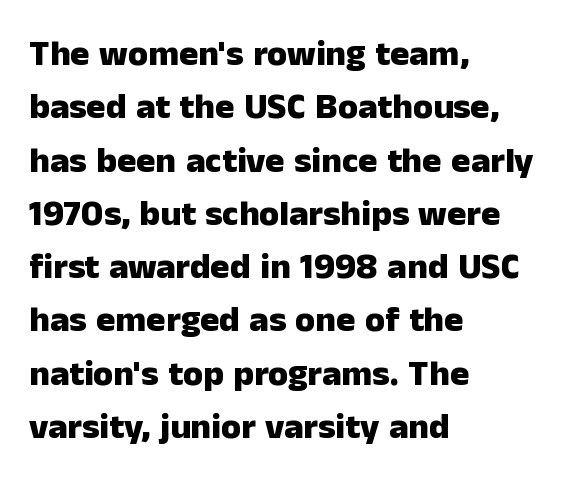
Q: Is the text bold? A: Yes.
Q: Is the text italic (slanted)? A: No, it is upright.
Q: Is the typeface a serif or a sans-serif typeface? A: Sans-serif.
Q: Is the text underlined? A: No.
Q: How is the paragraph aligned? A: Left-aligned.
Q: Is the spacing between letters normal or unusually wide? A: Normal.
Q: Is the spacing between lines tight, normal or loose? A: Normal.
Q: Width (condensed, normal, or wide)? A: Normal.
Q: Stroke contrast? A: Low.
Q: x-height? A: Medium.
Q: Monospaced? A: No.
